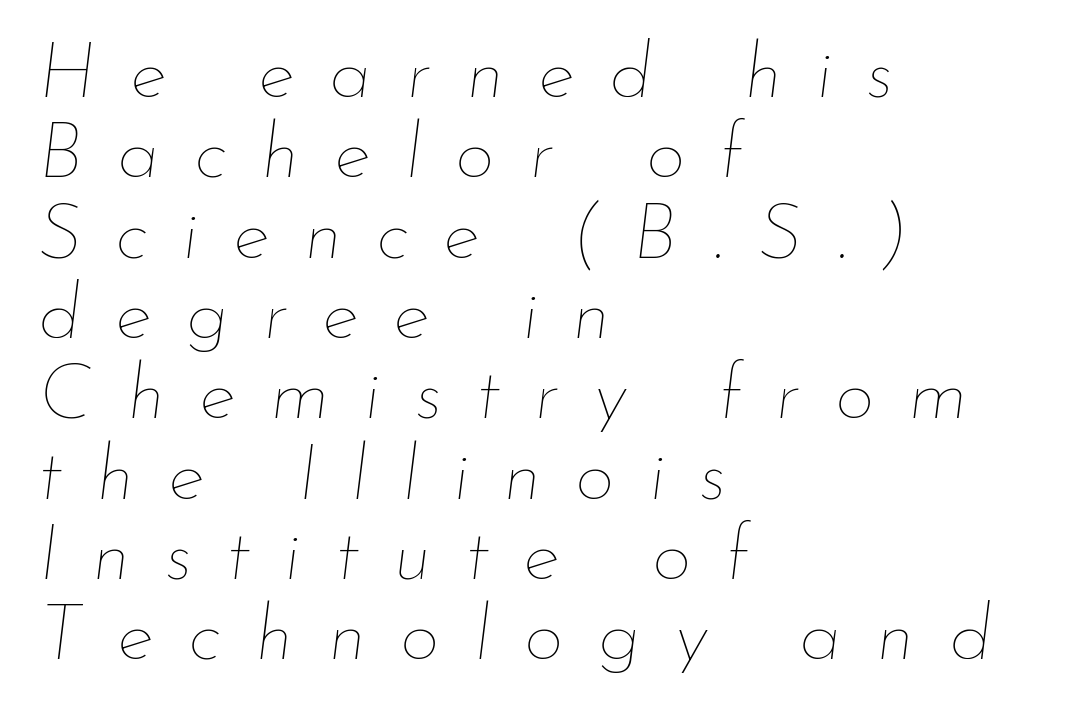
{"italic": "yes", "lean": "right", "slant_degrees": 7, "bold": "no", "weight": "thin", "width": "normal", "stroke_contrast": "low", "x_height": "small", "monospaced": "no", "underline": "no", "align": "left", "line_spacing": "tight", "line_spacing_ratio": 1.03, "letter_spacing": "wide", "letter_spacing_em": 0.44, "glyph_px": 78}
